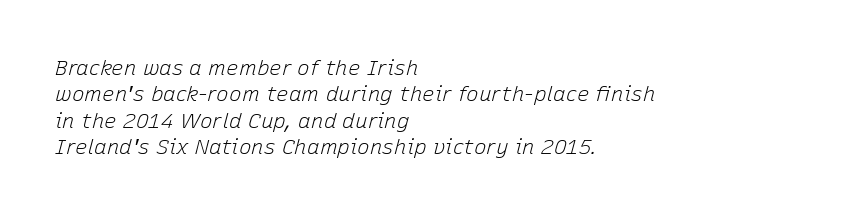
{"italic": "yes", "lean": "right", "slant_degrees": 15, "bold": "no", "underline": "no", "align": "left", "line_spacing": "normal", "line_spacing_ratio": 1.26, "letter_spacing": "normal", "letter_spacing_em": 0.0, "glyph_px": 21}
